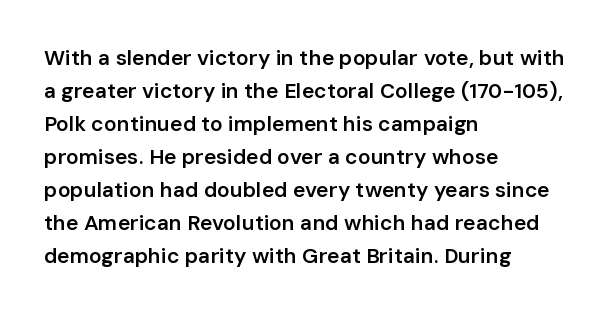
{"italic": "no", "bold": "semi", "underline": "no", "align": "left", "line_spacing": "normal", "line_spacing_ratio": 1.57, "letter_spacing": "normal", "letter_spacing_em": 0.0, "glyph_px": 21}
